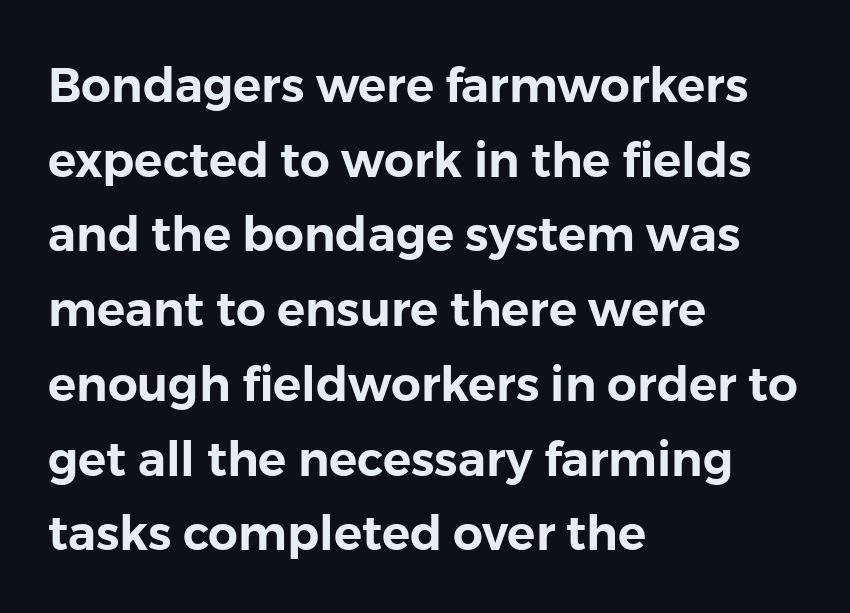
Inter-character spacing is left at the font's built-in metrics. Each line starts at the same left margin while the right side varies. The axis of the letterforms is exactly vertical. Regarding leading, the lines here are spaced in the standard way. Character widths vary here, with narrow letters taking less room than wide ones.
